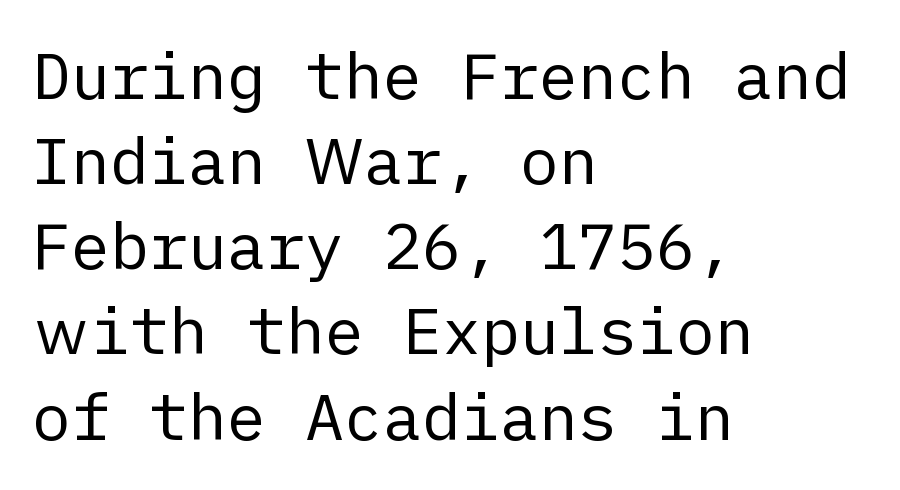
Does the copy run flush right? No — it runs flush left. The letters stand straight up with perfectly vertical stems. On a weight scale, this lands at 450 or below. Letters rest on an invisible, unmarked baseline. The rendering uses a moderate line-height, typical for paragraphs.
